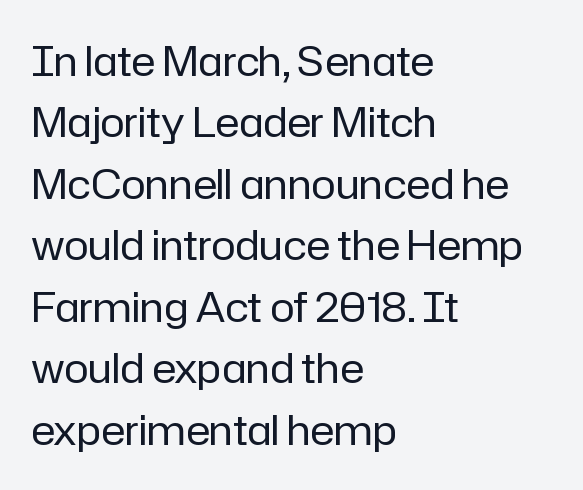
Q: Is the text bold? A: No.
Q: Is the text italic (slanted)? A: No, it is upright.
Q: Is the typeface a serif or a sans-serif typeface? A: Sans-serif.
Q: Is the text underlined? A: No.
Q: How is the paragraph aligned? A: Left-aligned.
Q: Is the spacing between letters normal or unusually wide? A: Normal.
Q: Is the spacing between lines tight, normal or loose? A: Normal.
Q: Width (condensed, normal, or wide)? A: Normal.
Q: Stroke contrast? A: Low.
Q: x-height? A: Medium.
Q: Monospaced? A: No.
